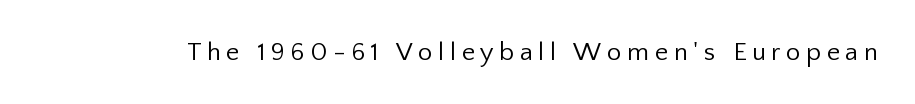
Q: Is the text bold? A: No.
Q: Is the text italic (slanted)? A: No, it is upright.
Q: Is the text underlined? A: No.
Q: Is the spacing between letters normal or unusually wide? A: Unusually wide.
